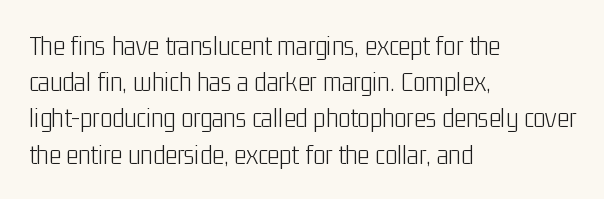
{"serif": "no", "italic": "no", "bold": "no", "weight": "light", "width": "condensed", "stroke_contrast": "low", "x_height": "medium", "monospaced": "no", "underline": "no", "align": "left", "line_spacing": "normal", "line_spacing_ratio": 1.25, "letter_spacing": "normal", "letter_spacing_em": 0.0, "glyph_px": 29}
